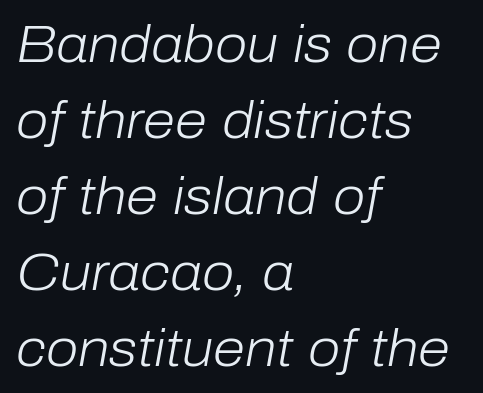
{"italic": "yes", "lean": "right", "slant_degrees": 10, "bold": "no", "weight": "light", "width": "normal", "stroke_contrast": "low", "x_height": "medium", "monospaced": "no", "underline": "no", "align": "left", "line_spacing": "normal", "line_spacing_ratio": 1.46, "letter_spacing": "normal", "letter_spacing_em": 0.0, "glyph_px": 52}
